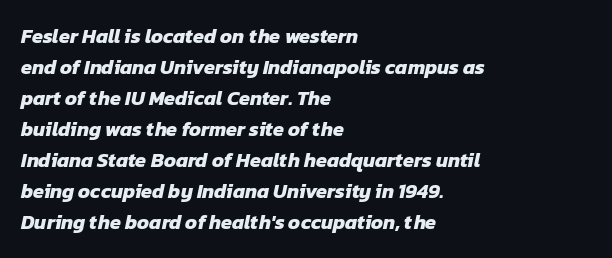
Q: Is the text bold? A: Yes.
Q: Is the text underlined? A: No.
Q: How is the paragraph aligned? A: Left-aligned.
Q: Is the spacing between letters normal or unusually wide? A: Normal.
Q: Is the spacing between lines tight, normal or loose? A: Normal.
